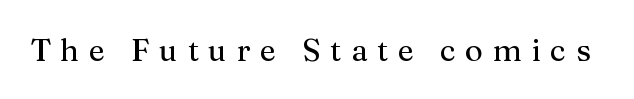
{"serif": "yes", "italic": "no", "width": "normal", "stroke_contrast": "medium", "x_height": "medium", "monospaced": "no", "underline": "no", "letter_spacing": "wide", "letter_spacing_em": 0.31, "glyph_px": 31}
